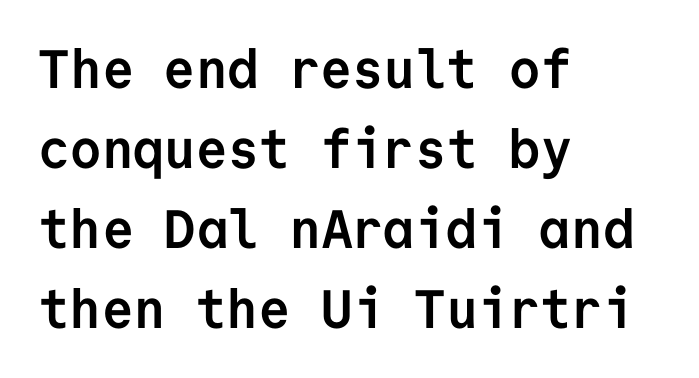
The typeface chosen for these lines omits serifs. The horizontal fit of the characters is conventional and even. These lines carry a lot of weight — the face is fully bold. Layout note: lines flush left. Baseline-to-baseline distance is the conventional proportion of letter height.
